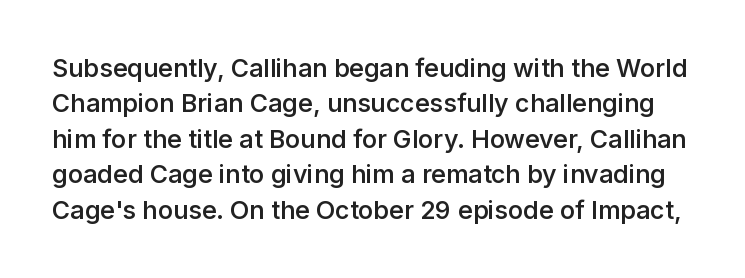
{"italic": "no", "bold": "semi", "underline": "no", "line_spacing": "normal", "line_spacing_ratio": 1.42, "letter_spacing": "normal", "letter_spacing_em": 0.0, "glyph_px": 25}
